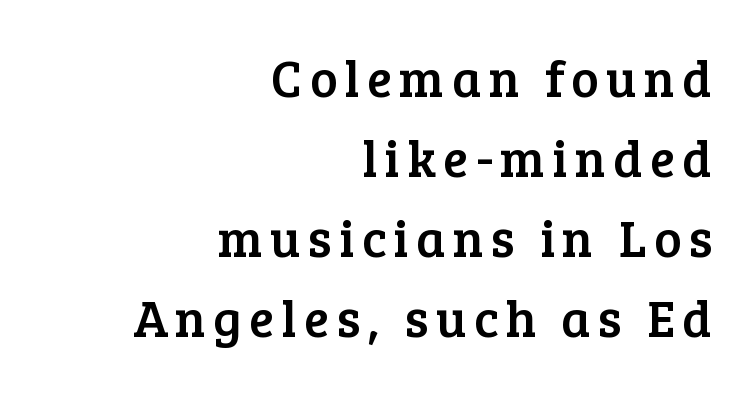
Q: Is the text italic (slanted)? A: No, it is upright.
Q: Is the typeface a serif or a sans-serif typeface? A: Serif.
Q: Is the text underlined? A: No.
Q: How is the paragraph aligned? A: Right-aligned.
Q: Is the spacing between lines tight, normal or loose? A: Normal.
Q: Width (condensed, normal, or wide)? A: Normal.
Q: Stroke contrast? A: Low.
Q: x-height? A: Medium.
Q: Monospaced? A: No.
